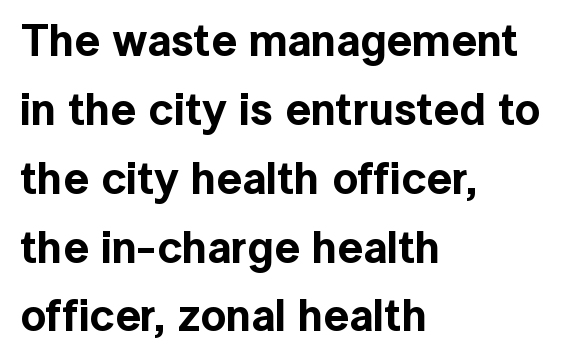
The image shows 45 px sans-serif type, upright; set left-aligned, normal line spacing (1.53x), normal letter spacing, not underlined; a medium x-height.
